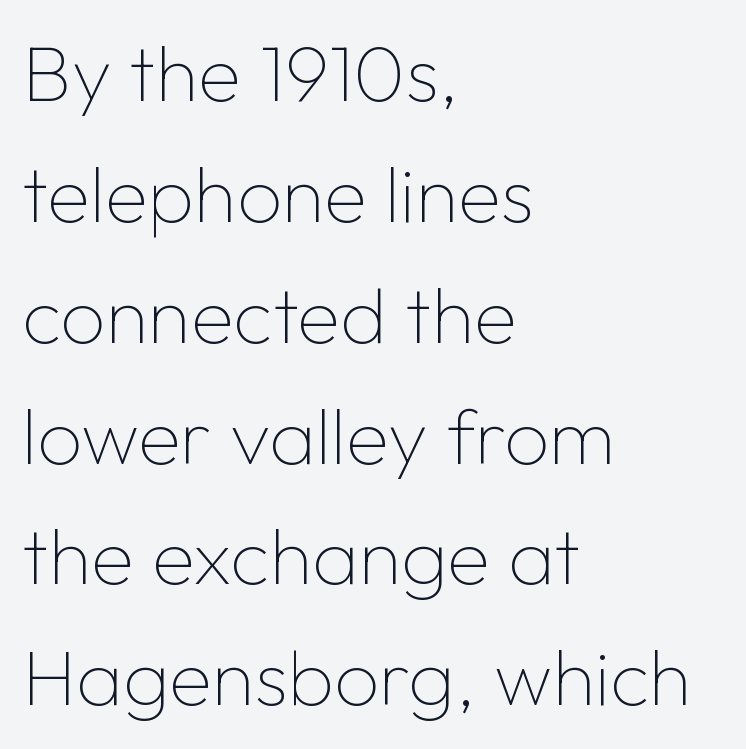
The image shows 79 px thin sans-serif type, upright; set left-aligned, normal line spacing (1.53x), normal letter spacing, not underlined; low stroke contrast and a medium x-height.
